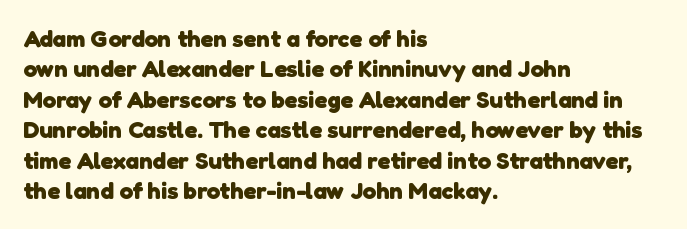
Q: Is the text bold? A: Yes.
Q: Is the text underlined? A: No.
Q: How is the paragraph aligned? A: Left-aligned.
Q: Is the spacing between letters normal or unusually wide? A: Normal.
Q: Is the spacing between lines tight, normal or loose? A: Normal.
